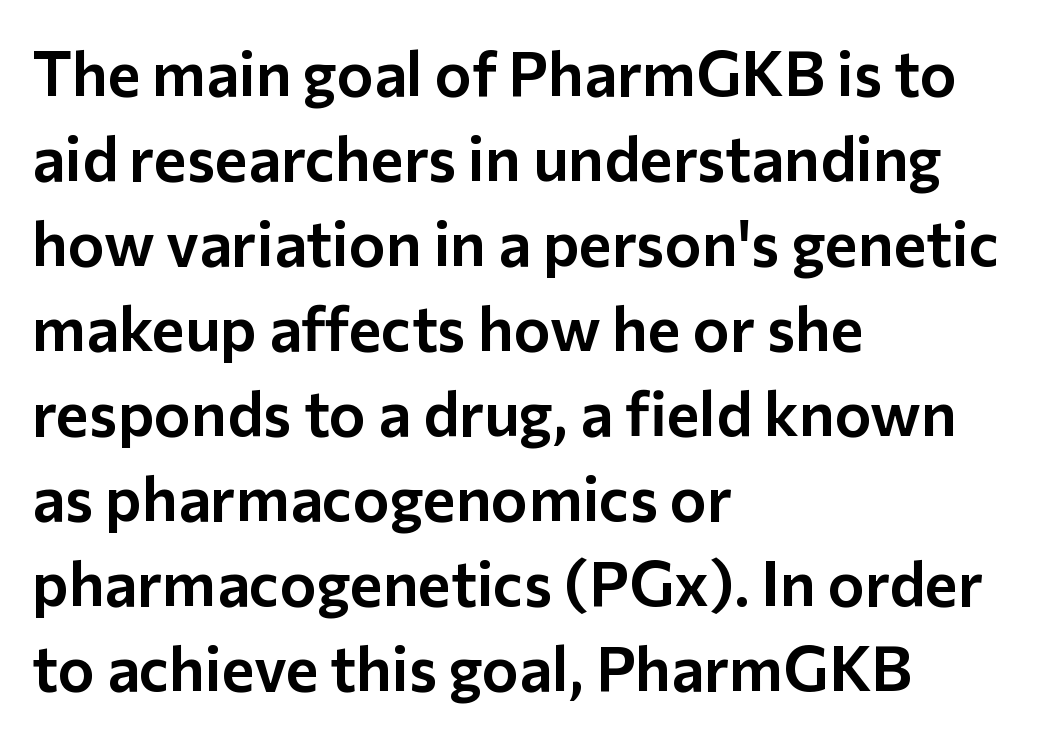
Line spacing here is normal. Every stem runs plumb, perpendicular to the baseline. Proportional: the letters do not fall into vertical columns. Here the glyphs are tracked normally, forming tight word shapes. The strip under each line holds only bare page. The setting favours the left margin, as ordinary paragraphs usually do.
